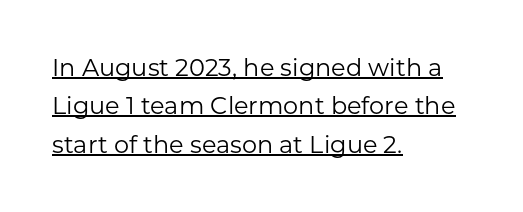
In CSS terms this would be text-align: left. You could call the tracking neutral — neither tight nor loose. Somebody hit Ctrl+U on this one — the words are underlined. Italic: no, the glyphs are upright roman.
